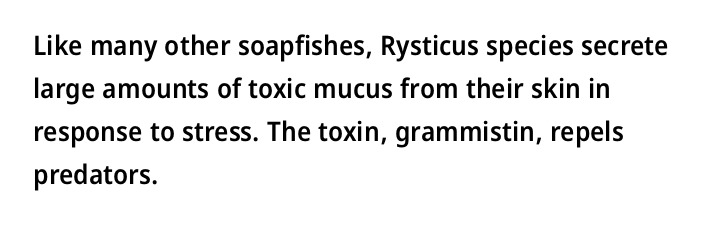
The image shows 27 px text type, upright; set left-aligned, normal line spacing (1.59x), normal letter spacing, not underlined.
